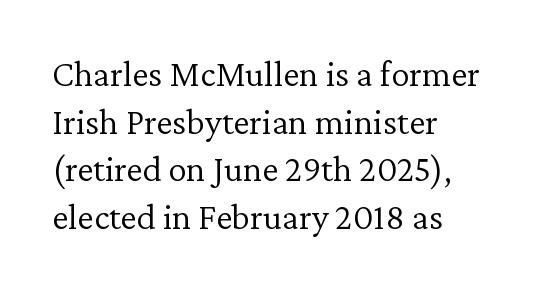
{"serif": "yes", "italic": "no", "bold": "no", "weight": "light", "width": "normal", "stroke_contrast": "low", "x_height": "medium", "monospaced": "no", "underline": "no", "align": "left", "line_spacing": "normal", "line_spacing_ratio": 1.29, "letter_spacing": "normal", "letter_spacing_em": 0.0, "glyph_px": 37}
